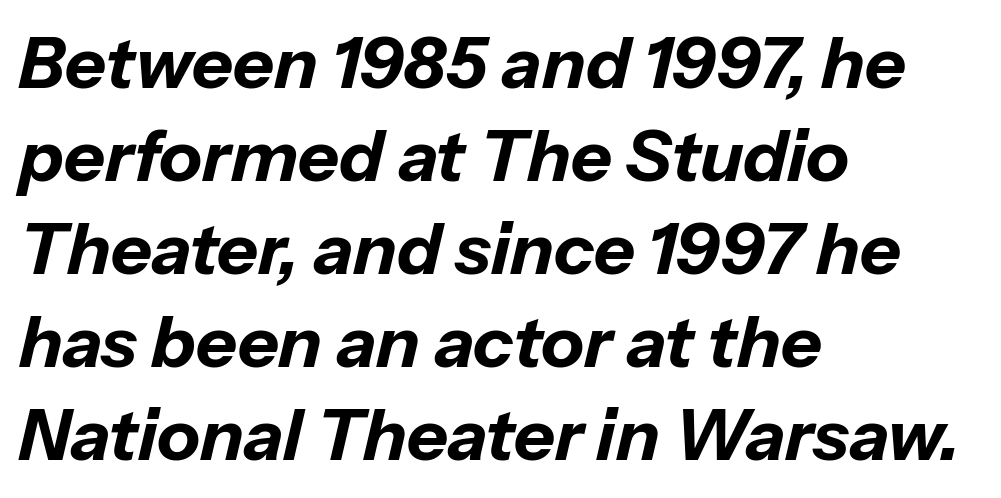
{"italic": "yes", "lean": "right", "slant_degrees": 13, "bold": "yes", "weight": "bold", "width": "normal", "stroke_contrast": "low", "x_height": "medium", "monospaced": "no", "underline": "no", "align": "left", "line_spacing": "normal", "line_spacing_ratio": 1.31, "letter_spacing": "normal", "letter_spacing_em": 0.0, "glyph_px": 71}
